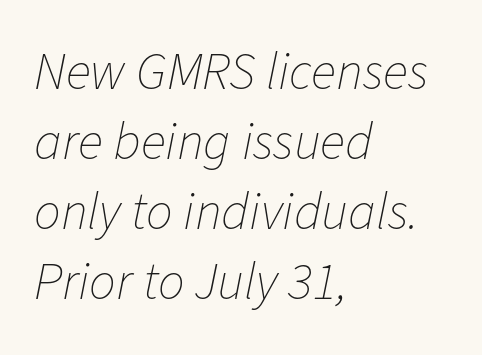
Which margin do the lines hug? The left one — the right edge is uneven. Letter spacing: default. There's an unmistakable incline to the writing here. A quiet, ordinary-to-light weight characterises the typeface. How would I describe the line gaps? Plain and ordinary. The letters advance in unequal steps, a hallmark of proportional type.
